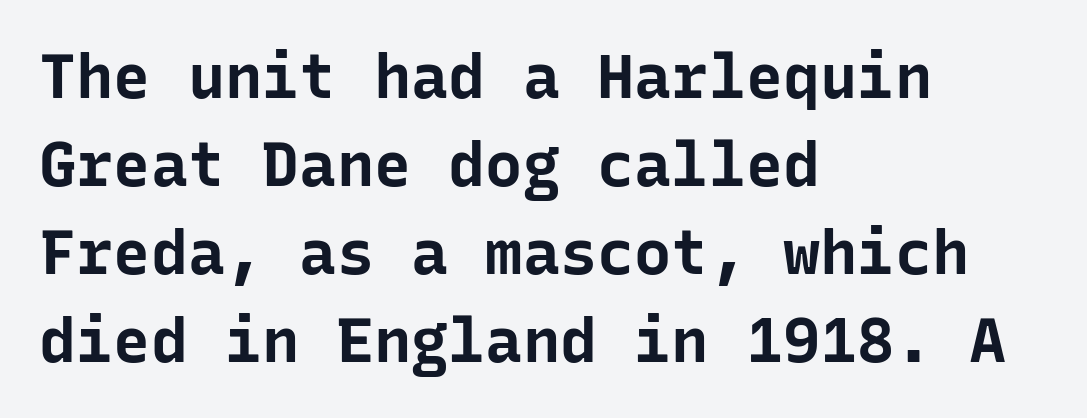
Vertical strokes here are truly vertical. Nobody drew a line under any word here. Is there much room between lines? A standard amount, neither cramped nor airy. If you drew a ruler down the left edge, every line would touch it. Strong, thick strokes mark this as bold type.
